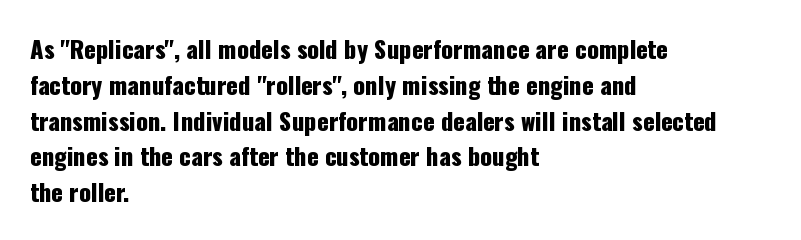
The image shows 24 px text type, upright; set left-aligned, normal line spacing (1.49x), normal letter spacing, not underlined.
